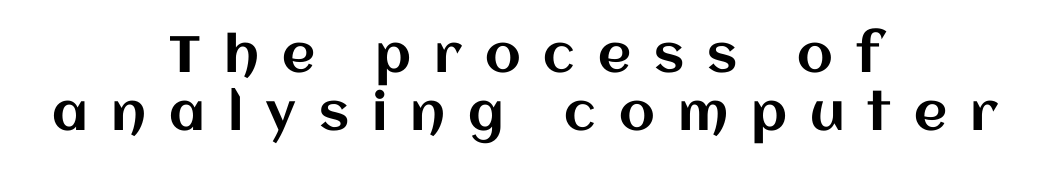
Q: Is the text italic (slanted)? A: No, it is upright.
Q: Is the text underlined? A: No.
Q: How is the paragraph aligned? A: Centered.
Q: Is the spacing between letters normal or unusually wide? A: Unusually wide.
Q: Is the spacing between lines tight, normal or loose? A: Tight.
Q: Width (condensed, normal, or wide)? A: Normal.
Q: Stroke contrast? A: Medium.
Q: x-height? A: Large.
Q: Monospaced? A: No.
